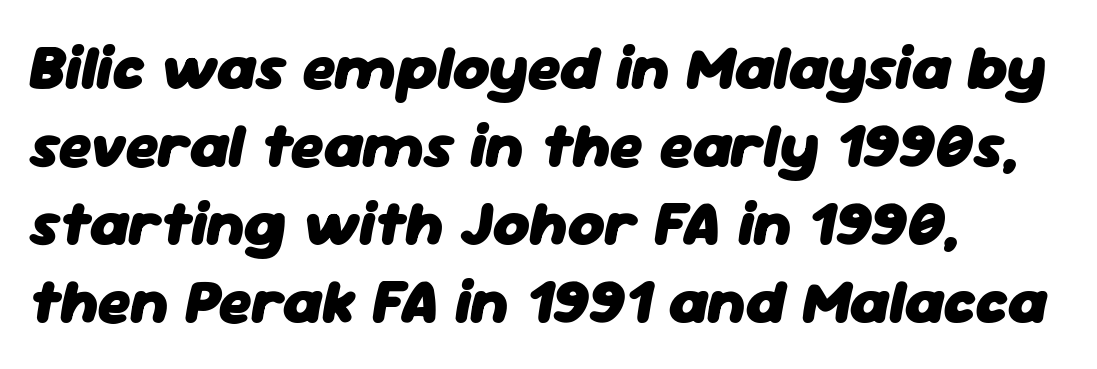
Q: Is the text bold? A: Yes.
Q: Is the text italic (slanted)? A: Yes, it leans right by about 11 degrees.
Q: Is the text underlined? A: No.
Q: How is the paragraph aligned? A: Left-aligned.
Q: Is the spacing between letters normal or unusually wide? A: Normal.
Q: Width (condensed, normal, or wide)? A: Normal.
Q: Stroke contrast? A: Low.
Q: x-height? A: Medium.
Q: Monospaced? A: No.
